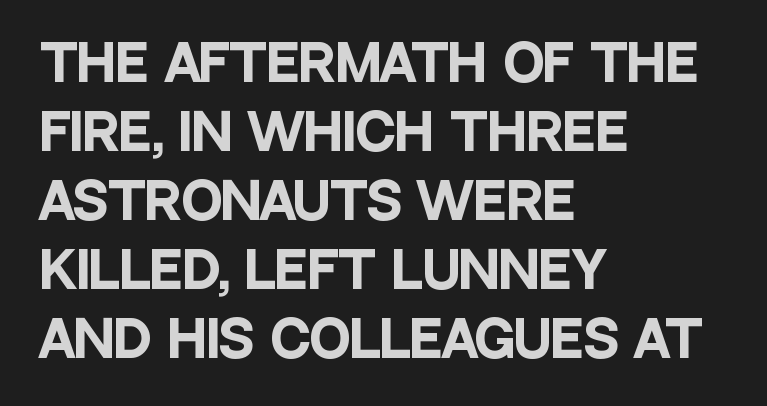
Varying glyph widths throughout — classic text-font behaviour. There is no visible air inserted between adjacent glyphs. When letters stand straight like this, we call the style roman or upright. The designer left line spacing at the default.
